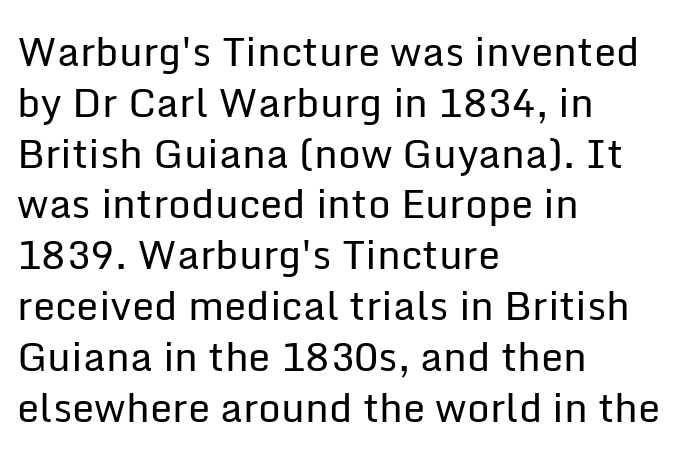
{"serif": "no", "italic": "no", "bold": "no", "weight": "regular", "width": "normal", "stroke_contrast": "low", "x_height": "medium", "monospaced": "no", "underline": "no", "align": "left", "line_spacing": "normal", "line_spacing_ratio": 1.27, "letter_spacing": "normal", "letter_spacing_em": 0.0, "glyph_px": 40}
